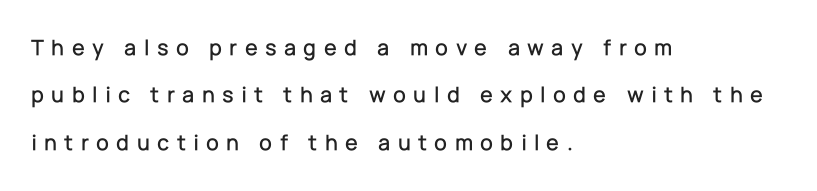
Observe the wide spacing: letters keep a clear distance from each other. The typesetter chose a ragged-right arrangement here. Rows of type keep a wide berth in the vertical direction. These lines were composed using upright roman letters. The glyphs are unaccompanied by any horizontal stroke below them.
